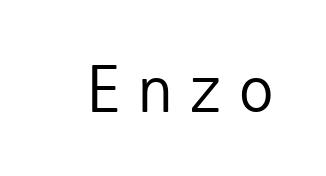
Q: Is the text bold? A: No.
Q: Is the text italic (slanted)? A: No, it is upright.
Q: Is the typeface a serif or a sans-serif typeface? A: Sans-serif.
Q: Is the text underlined? A: No.
Q: Is the spacing between letters normal or unusually wide? A: Unusually wide.
Q: Width (condensed, normal, or wide)? A: Normal.
Q: Stroke contrast? A: Low.
Q: x-height? A: Medium.
Q: Monospaced? A: Yes.
